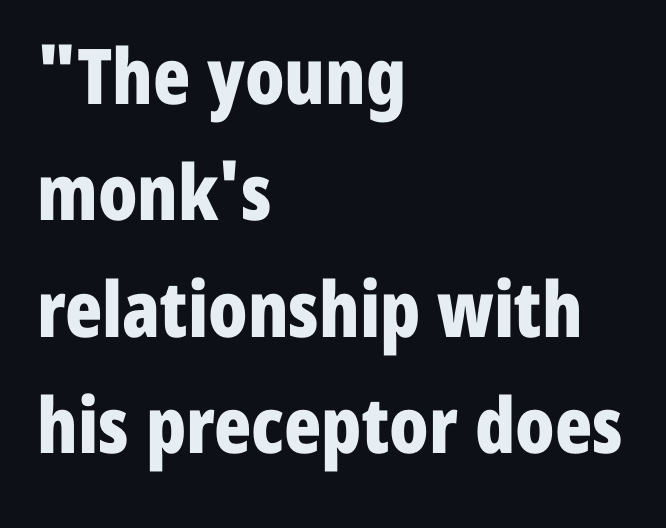
Q: Is the text bold? A: Yes.
Q: Is the text italic (slanted)? A: No, it is upright.
Q: Is the typeface a serif or a sans-serif typeface? A: Sans-serif.
Q: Is the text underlined? A: No.
Q: How is the paragraph aligned? A: Left-aligned.
Q: Is the spacing between letters normal or unusually wide? A: Normal.
Q: Is the spacing between lines tight, normal or loose? A: Normal.
Q: Width (condensed, normal, or wide)? A: Condensed.
Q: Stroke contrast? A: Low.
Q: x-height? A: Medium.
Q: Monospaced? A: No.
